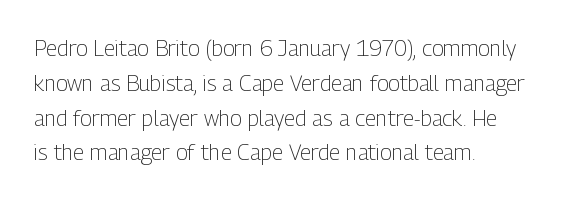
All the whitespace from short lines collects on the right. No extra tracking has been applied to these lines. Characters remain perfectly vertical along every line. The space beneath each line is pristine and unruled. Vertical stems look standard width or narrower in stroke.
